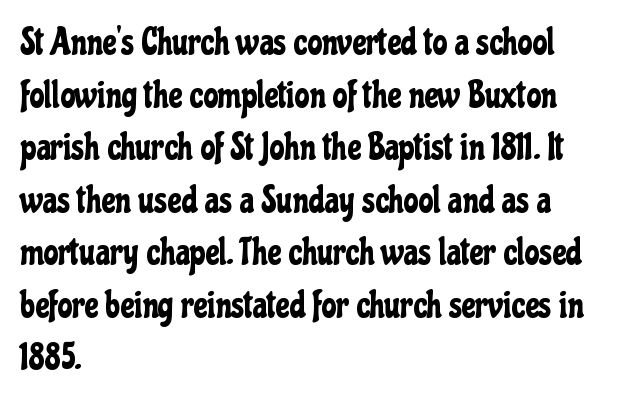
Character widths vary here, with narrow letters taking less room than wide ones. The designer left line spacing at the default. This sample is left-justified, so line endings fall wherever the words run out. No extra tracking has been applied to these lines.
